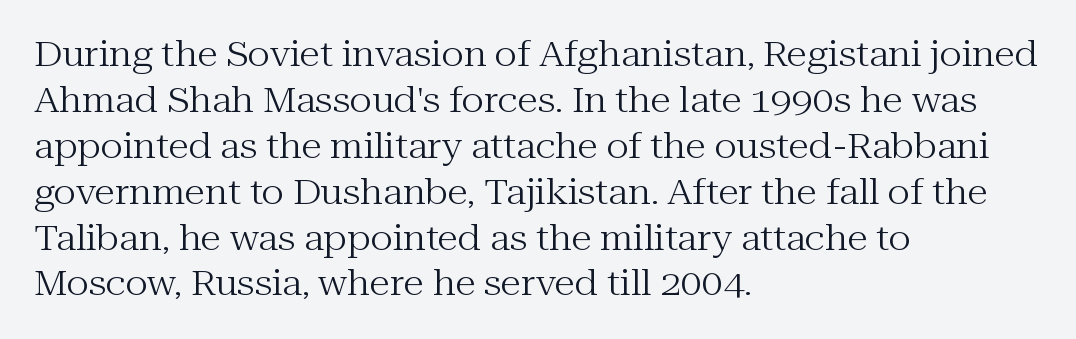
Font category for this specimen: serif. The paragraph shown leans on its left margin. The passage shown stacks its lines at a standard gap. Spacing between characters is what you'd get straight out of the box. Posture: vertical.
